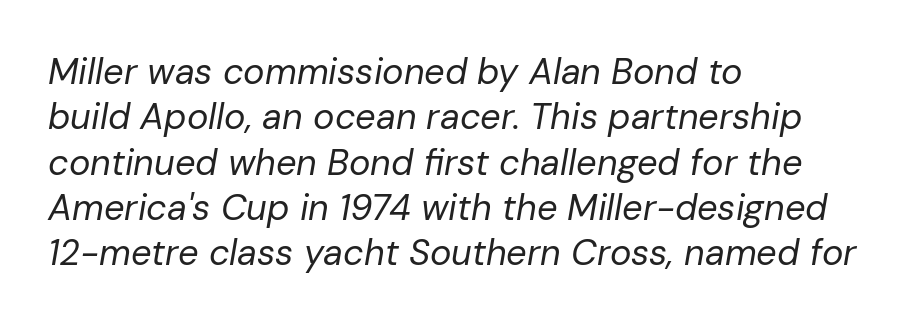
{"italic": "yes", "lean": "right", "slant_degrees": 10, "bold": "no", "weight": "regular", "width": "normal", "stroke_contrast": "low", "x_height": "medium", "monospaced": "no", "underline": "no", "align": "left", "line_spacing": "normal", "line_spacing_ratio": 1.26, "letter_spacing": "normal", "letter_spacing_em": 0.0, "glyph_px": 36}
